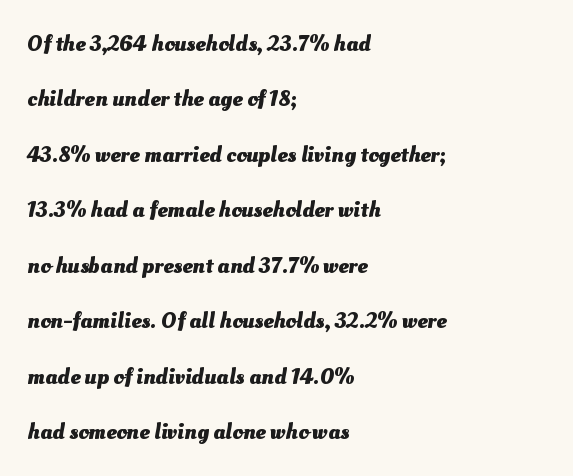
{"bold": "yes", "underline": "no", "align": "left", "line_spacing": "loose", "line_spacing_ratio": 2.41, "letter_spacing": "normal", "letter_spacing_em": 0.0, "glyph_px": 23}
